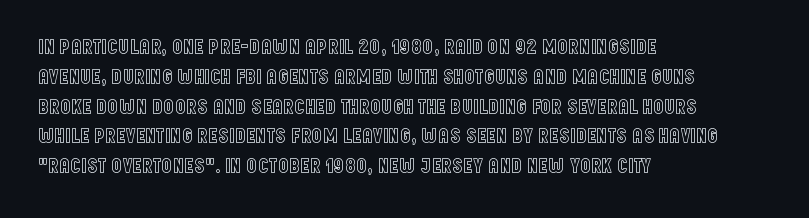
Q: Is the text italic (slanted)? A: No, it is upright.
Q: Is the text underlined? A: No.
Q: How is the paragraph aligned? A: Left-aligned.
Q: Is the spacing between letters normal or unusually wide? A: Normal.
Q: Is the spacing between lines tight, normal or loose? A: Normal.
